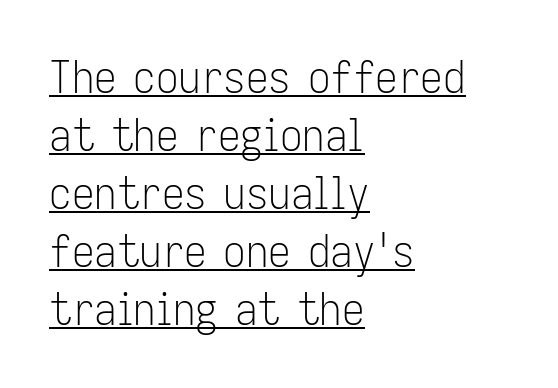
The image shows 45 px light, condensed sans-serif type, upright; set left-aligned, normal line spacing (1.29x), normal letter spacing, underlined; low stroke contrast and a medium x-height.
